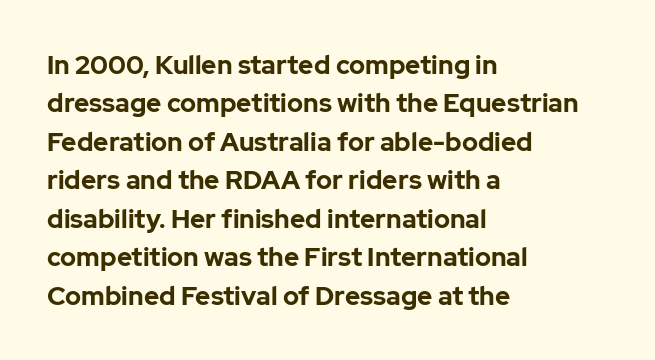
The image shows 26 px bold type, upright; set left-aligned, normal line spacing (1.48x), normal letter spacing, not underlined.
